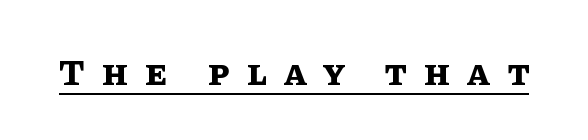
Stroke thickness is high; the sample reads as a true bold. This sample has the flowing, uneven cadence of proportional lettering. Tracking value appears strongly positive — letters spread wide. This rendering features underlined lettering. If you drew a line through each stem, it would be perfectly vertical.
